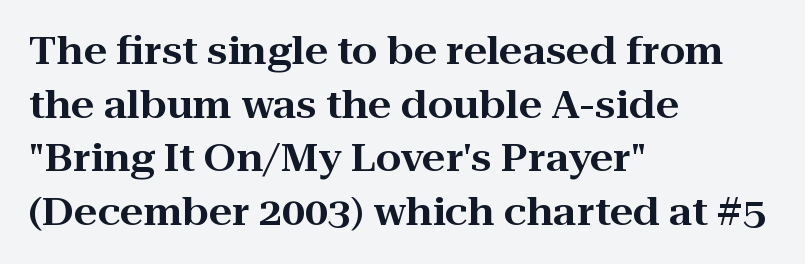
This sample has the flowing, uneven cadence of proportional lettering. The strip under each line holds only bare page. Where is the straight margin? On the left. Each word holds together tightly as a unit, with standard inter-letter gaps. The type family on display is of the serif kind. No italicization has been applied; the sample stays upright.
